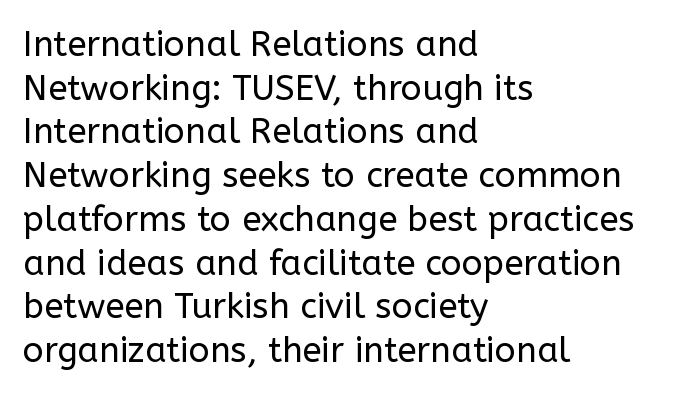
Q: Is the text bold? A: No.
Q: Is the text italic (slanted)? A: No, it is upright.
Q: Is the typeface a serif or a sans-serif typeface? A: Sans-serif.
Q: Is the text underlined? A: No.
Q: How is the paragraph aligned? A: Left-aligned.
Q: Is the spacing between letters normal or unusually wide? A: Normal.
Q: Is the spacing between lines tight, normal or loose? A: Normal.
Q: Width (condensed, normal, or wide)? A: Normal.
Q: Stroke contrast? A: Low.
Q: x-height? A: Medium.
Q: Monospaced? A: No.
